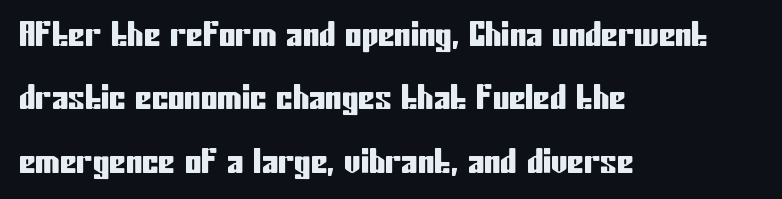
Q: Is the text italic (slanted)? A: No, it is upright.
Q: Is the typeface a serif or a sans-serif typeface? A: Sans-serif.
Q: Is the text underlined? A: No.
Q: How is the paragraph aligned? A: Left-aligned.
Q: Is the spacing between letters normal or unusually wide? A: Normal.
Q: Is the spacing between lines tight, normal or loose? A: Loose.
Q: Width (condensed, normal, or wide)? A: Condensed.
Q: Stroke contrast? A: Low.
Q: x-height? A: Medium.
Q: Monospaced? A: No.
